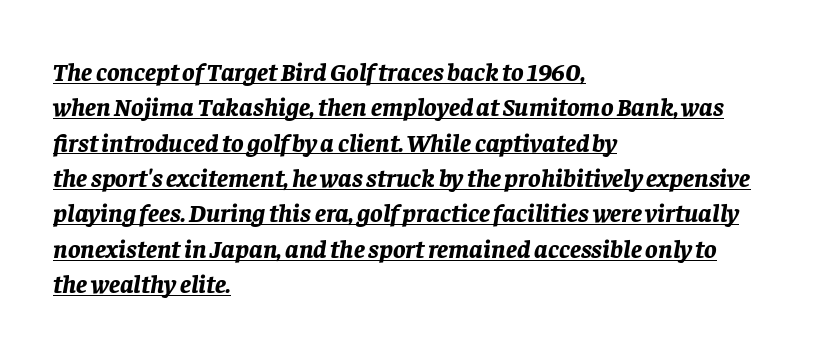
The letterforms sit shoulder to shoulder at normal distance. Its strokes are broad and dark, the hallmark of bold type. Every row of glyphs begins at an identical x-position on the left. The sample's only ornament is a line tracing under the words. Is there much room between lines? A standard amount, neither cramped nor airy.
